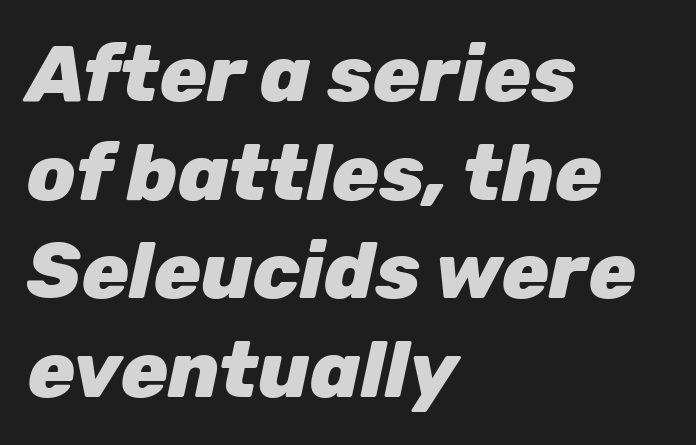
{"italic": "yes", "lean": "right", "slant_degrees": 12, "bold": "yes", "weight": "heavy", "width": "normal", "stroke_contrast": "low", "x_height": "medium", "monospaced": "no", "underline": "no", "align": "left", "line_spacing": "normal", "line_spacing_ratio": 1.25, "letter_spacing": "normal", "letter_spacing_em": 0.0, "glyph_px": 79}
